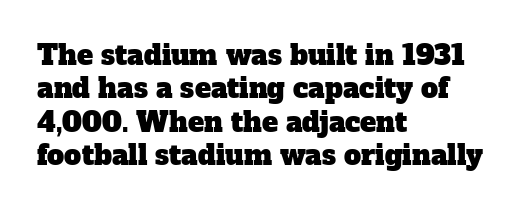
The image shows 27 px text type; set left-aligned, line spacing 1.24x, normal letter spacing, not underlined.
